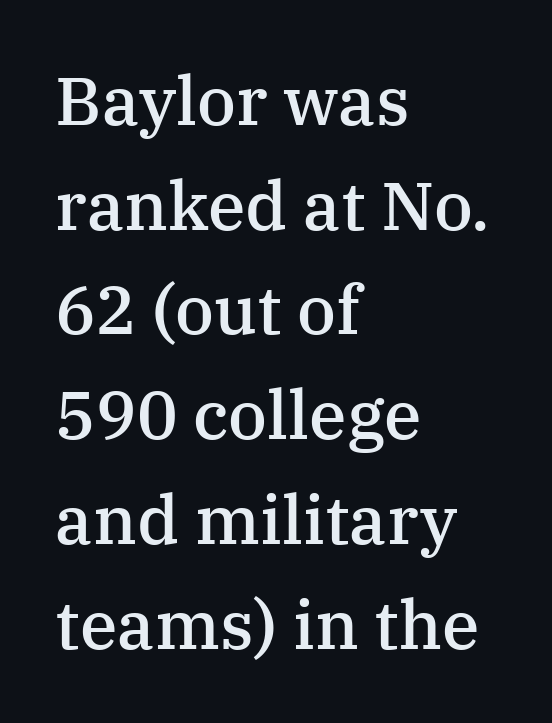
{"serif": "yes", "italic": "no", "bold": "semi", "weight": "semibold", "width": "normal", "stroke_contrast": "medium", "x_height": "medium", "monospaced": "no", "underline": "no", "align": "left", "line_spacing": "normal", "line_spacing_ratio": 1.54, "letter_spacing": "normal", "letter_spacing_em": 0.0, "glyph_px": 68}
